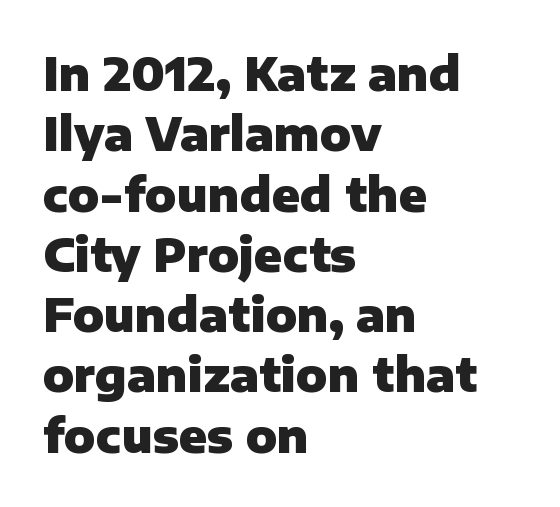
Q: Is the text bold? A: Yes.
Q: Is the text italic (slanted)? A: No, it is upright.
Q: Is the typeface a serif or a sans-serif typeface? A: Sans-serif.
Q: Is the text underlined? A: No.
Q: How is the paragraph aligned? A: Left-aligned.
Q: Is the spacing between letters normal or unusually wide? A: Normal.
Q: Is the spacing between lines tight, normal or loose? A: Normal.
Q: Width (condensed, normal, or wide)? A: Normal.
Q: Stroke contrast? A: Low.
Q: x-height? A: Medium.
Q: Monospaced? A: No.
